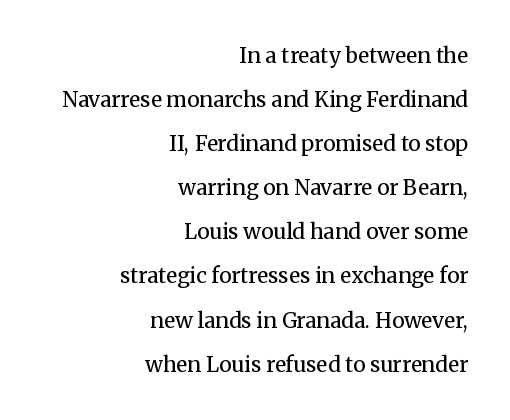
The image shows 21 px text type, upright; set right-aligned, loose line spacing (2.1x), normal letter spacing, not underlined.
